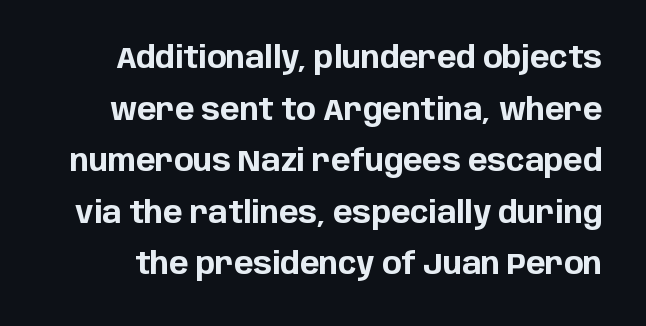
Q: Is the text bold? A: Yes.
Q: Is the text italic (slanted)? A: No, it is upright.
Q: Is the typeface a serif or a sans-serif typeface? A: Sans-serif.
Q: Is the text underlined? A: No.
Q: Is the spacing between letters normal or unusually wide? A: Normal.
Q: Width (condensed, normal, or wide)? A: Normal.
Q: Stroke contrast? A: Low.
Q: x-height? A: Large.
Q: Monospaced? A: No.
